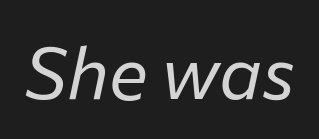
The image shows 73 px regular-weight type, italic (leaning right); set normal letter spacing, not underlined; low stroke contrast and a medium x-height.
